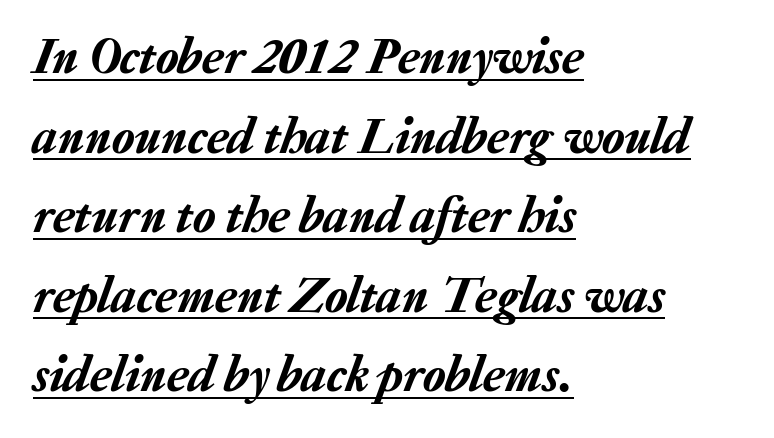
Q: Is the text italic (slanted)? A: Yes, it leans right by about 20 degrees.
Q: Is the text underlined? A: Yes.
Q: How is the paragraph aligned? A: Left-aligned.
Q: Is the spacing between letters normal or unusually wide? A: Normal.
Q: Is the spacing between lines tight, normal or loose? A: Normal.
Q: Width (condensed, normal, or wide)? A: Normal.
Q: Stroke contrast? A: Low.
Q: x-height? A: Medium.
Q: Monospaced? A: No.
